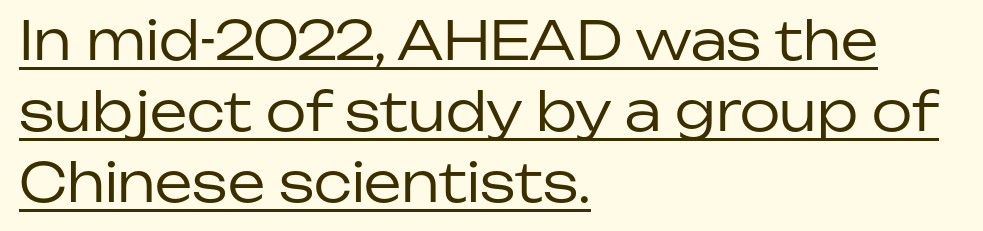
{"serif": "no", "italic": "no", "bold": "no", "weight": "regular", "width": "normal", "stroke_contrast": "low", "x_height": "medium", "monospaced": "no", "underline": "yes", "align": "left", "line_spacing": "normal", "line_spacing_ratio": 1.34, "letter_spacing": "normal", "letter_spacing_em": 0.0, "glyph_px": 53}
